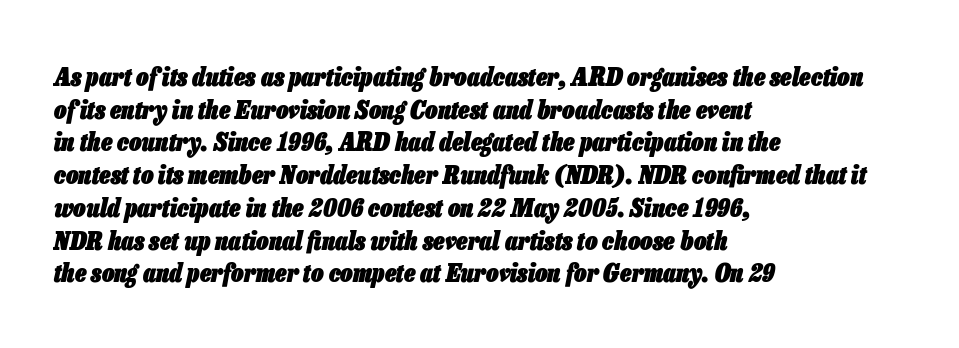
In CSS terms this would be text-align: left. Anything drawn beneath the words? Only blank space. Quick note: italic. Set as a true bold cut, around the 700 mark. A normal amount of white space separates one row of letters from the next.
